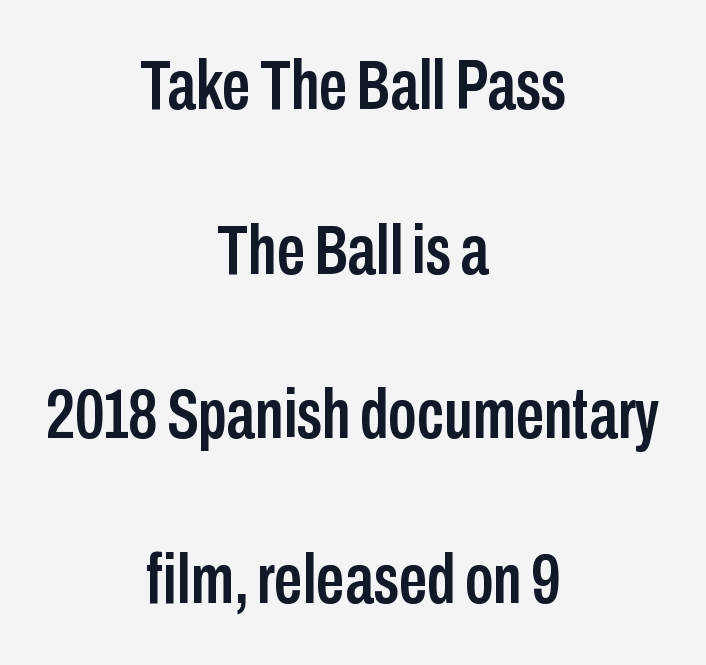
{"serif": "no", "italic": "no", "width": "condensed", "stroke_contrast": "low", "x_height": "medium", "monospaced": "no", "underline": "no", "align": "center", "line_spacing": "loose", "line_spacing_ratio": 2.32, "letter_spacing": "normal", "letter_spacing_em": 0.0, "glyph_px": 71}
